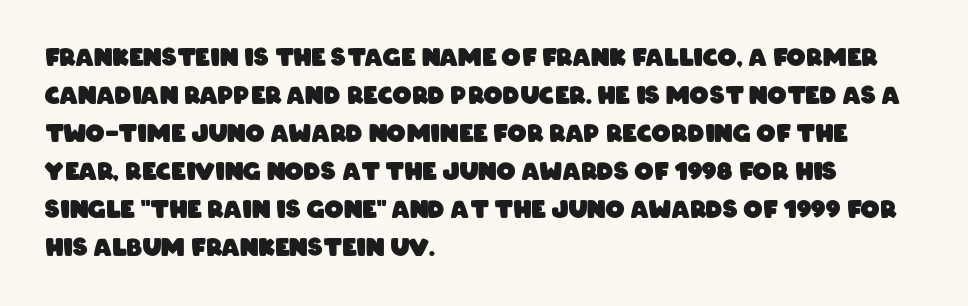
The image shows 24 px bold type; set left-aligned, normal line spacing (1.58x), normal letter spacing, not underlined.
